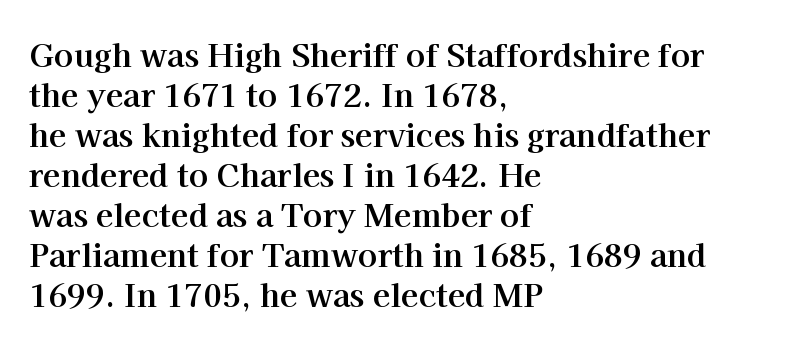
{"serif": "yes", "italic": "no", "bold": "yes", "weight": "bold", "width": "normal", "stroke_contrast": "high", "x_height": "medium", "monospaced": "no", "underline": "no", "align": "left", "line_spacing": "normal", "line_spacing_ratio": 1.25, "letter_spacing": "normal", "letter_spacing_em": 0.0, "glyph_px": 32}
